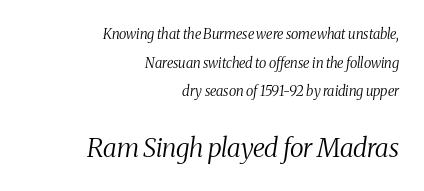
{"italic": "yes", "lean": "right", "slant_degrees": 8, "bold": "no", "underline": "no", "align": "right", "line_spacing": "loose", "line_spacing_ratio": 2.04, "letter_spacing": "normal", "letter_spacing_em": 0.0, "larger_block": "second", "size_ratio": 1.86, "glyph_px": 26}
